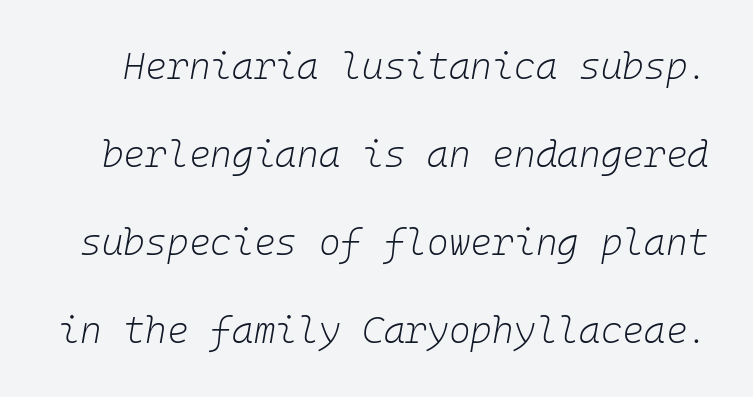
{"italic": "yes", "lean": "right", "slant_degrees": 10, "bold": "no", "weight": "light", "width": "normal", "stroke_contrast": "low", "x_height": "medium", "monospaced": "yes", "underline": "no", "line_spacing": "loose", "line_spacing_ratio": 2.38, "letter_spacing": "normal", "letter_spacing_em": 0.0, "glyph_px": 37}
